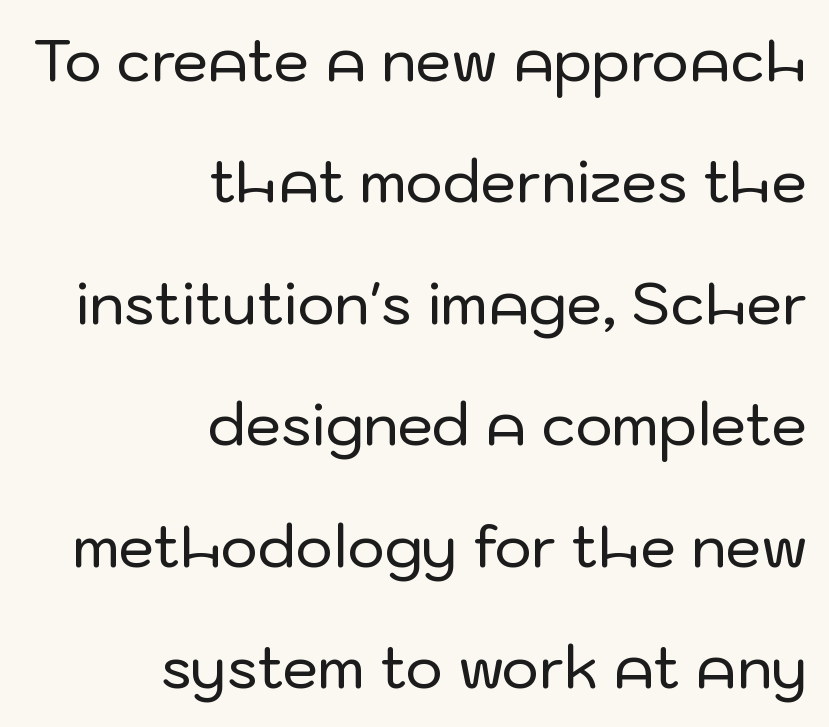
Widely set lines give the paragraph a tall, airy silhouette. This is sans-serif lettering, the kind often seen on screens and signage. Honestly, there is no underline to notice here at all. Each letter keeps its own natural width here, so spacing adapts to shape.
